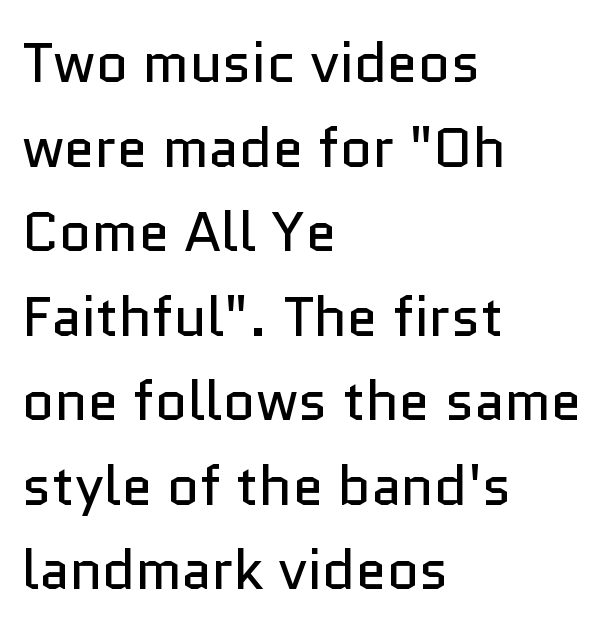
Q: Is the text bold? A: No.
Q: Is the text italic (slanted)? A: No, it is upright.
Q: Is the typeface a serif or a sans-serif typeface? A: Sans-serif.
Q: Is the text underlined? A: No.
Q: How is the paragraph aligned? A: Left-aligned.
Q: Is the spacing between letters normal or unusually wide? A: Normal.
Q: Is the spacing between lines tight, normal or loose? A: Normal.
Q: Width (condensed, normal, or wide)? A: Normal.
Q: Stroke contrast? A: Low.
Q: x-height? A: Medium.
Q: Monospaced? A: No.
